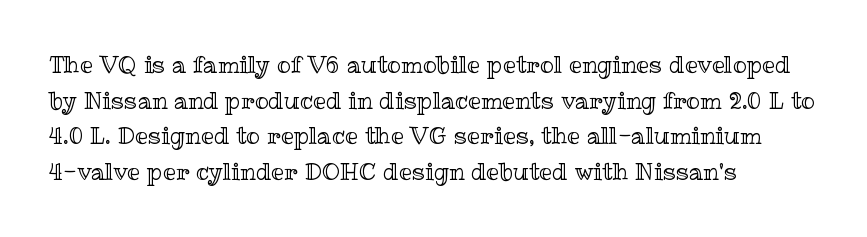
The image shows 23 px text type, upright; set left-aligned, normal line spacing (1.55x), normal letter spacing, not underlined.
